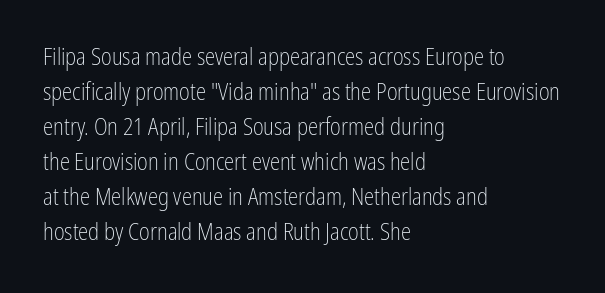
Q: Is the text bold? A: No.
Q: Is the text italic (slanted)? A: No, it is upright.
Q: Is the text underlined? A: No.
Q: How is the paragraph aligned? A: Left-aligned.
Q: Is the spacing between letters normal or unusually wide? A: Normal.
Q: Is the spacing between lines tight, normal or loose? A: Normal.
